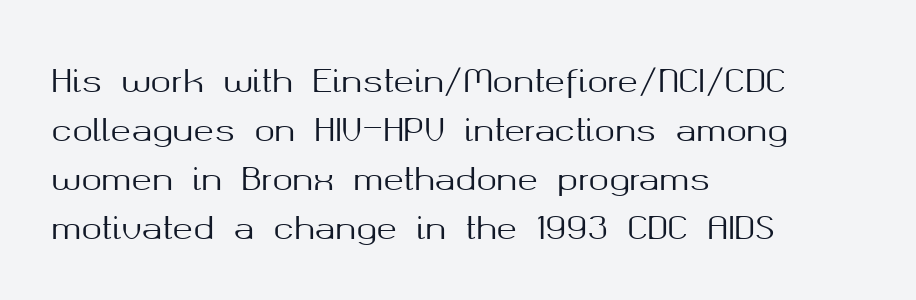
The image shows 31 px sans-serif type, upright; set left-aligned, normal line spacing (1.58x), normal letter spacing, not underlined; medium stroke contrast and a medium x-height.
